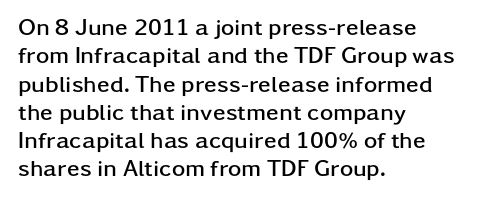
The image shows 23 px bold type, upright; set left-aligned, line spacing 1.23x, normal letter spacing, not underlined.
